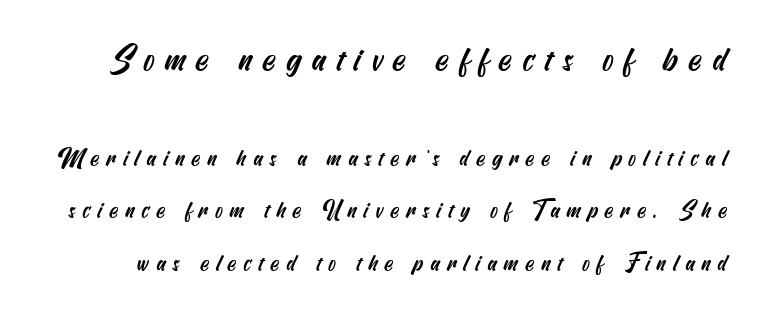
The image shows 34 px condensed sans-serif type; set loose line spacing (2.28x), unusually wide letter spacing (+0.3 em), not underlined; the first (top) block is 1.48x larger; medium stroke contrast and a small x-height.
